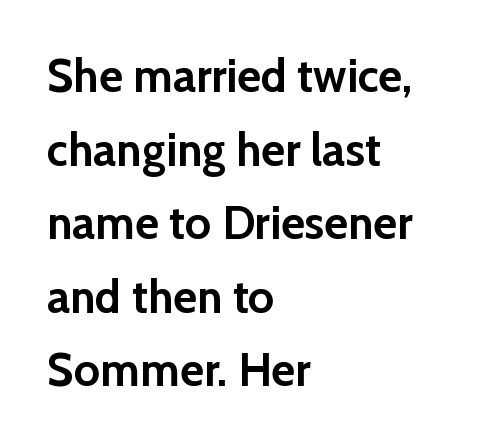
Q: Is the text bold? A: Yes.
Q: Is the text italic (slanted)? A: No, it is upright.
Q: Is the typeface a serif or a sans-serif typeface? A: Sans-serif.
Q: Is the text underlined? A: No.
Q: How is the paragraph aligned? A: Left-aligned.
Q: Is the spacing between letters normal or unusually wide? A: Normal.
Q: Is the spacing between lines tight, normal or loose? A: Normal.
Q: Width (condensed, normal, or wide)? A: Normal.
Q: Stroke contrast? A: Low.
Q: x-height? A: Medium.
Q: Monospaced? A: No.
